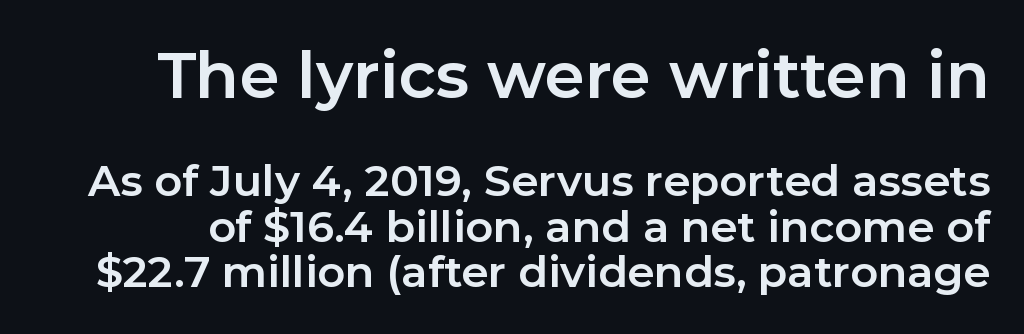
Q: Is the text bold? A: Yes.
Q: Is the text italic (slanted)? A: No, it is upright.
Q: Is the typeface a serif or a sans-serif typeface? A: Sans-serif.
Q: Is the text underlined? A: No.
Q: Is the spacing between letters normal or unusually wide? A: Normal.
Q: Is the spacing between lines tight, normal or loose? A: Tight.
Q: Which block of text is set in a larger size, the first (top) or the second (bottom)? A: The first (top) one.
Q: Width (condensed, normal, or wide)? A: Normal.
Q: Stroke contrast? A: Low.
Q: x-height? A: Medium.
Q: Monospaced? A: No.
